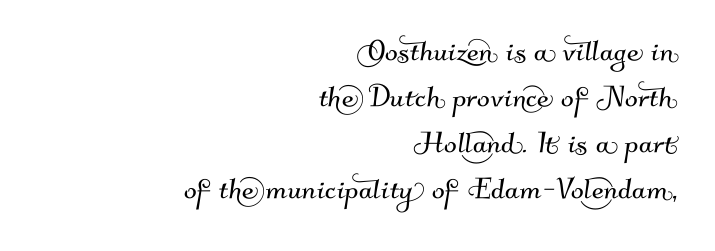
{"serif": "no", "width": "normal", "stroke_contrast": "medium", "x_height": "small", "monospaced": "no", "underline": "no", "align": "right", "line_spacing_ratio": 1.21, "letter_spacing": "normal", "letter_spacing_em": 0.0, "glyph_px": 38}
